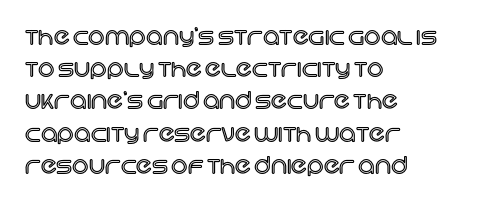
The image shows 23 px text type, upright; set left-aligned, normal line spacing (1.4x), normal letter spacing, not underlined.
